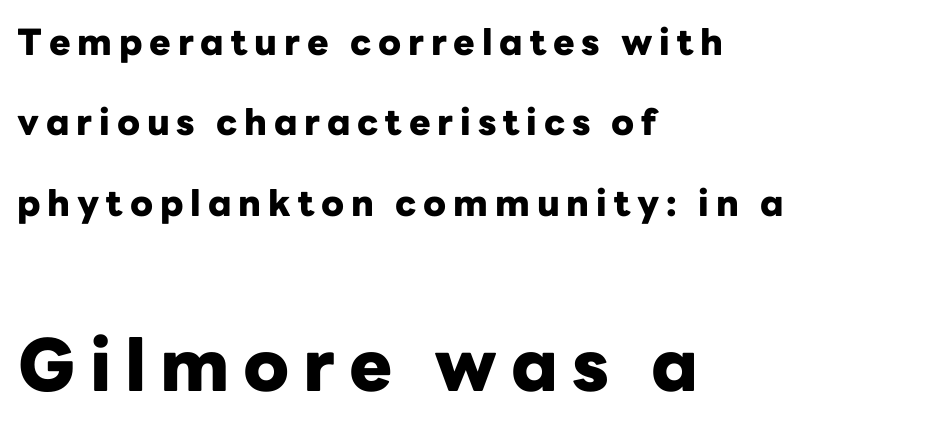
Q: Is the text bold? A: Yes.
Q: Is the text italic (slanted)? A: No, it is upright.
Q: Is the typeface a serif or a sans-serif typeface? A: Sans-serif.
Q: Is the text underlined? A: No.
Q: How is the paragraph aligned? A: Left-aligned.
Q: Is the spacing between lines tight, normal or loose? A: Loose.
Q: Which block of text is set in a larger size, the first (top) or the second (bottom)? A: The second (bottom) one.
Q: Width (condensed, normal, or wide)? A: Normal.
Q: Stroke contrast? A: Low.
Q: x-height? A: Medium.
Q: Monospaced? A: No.
